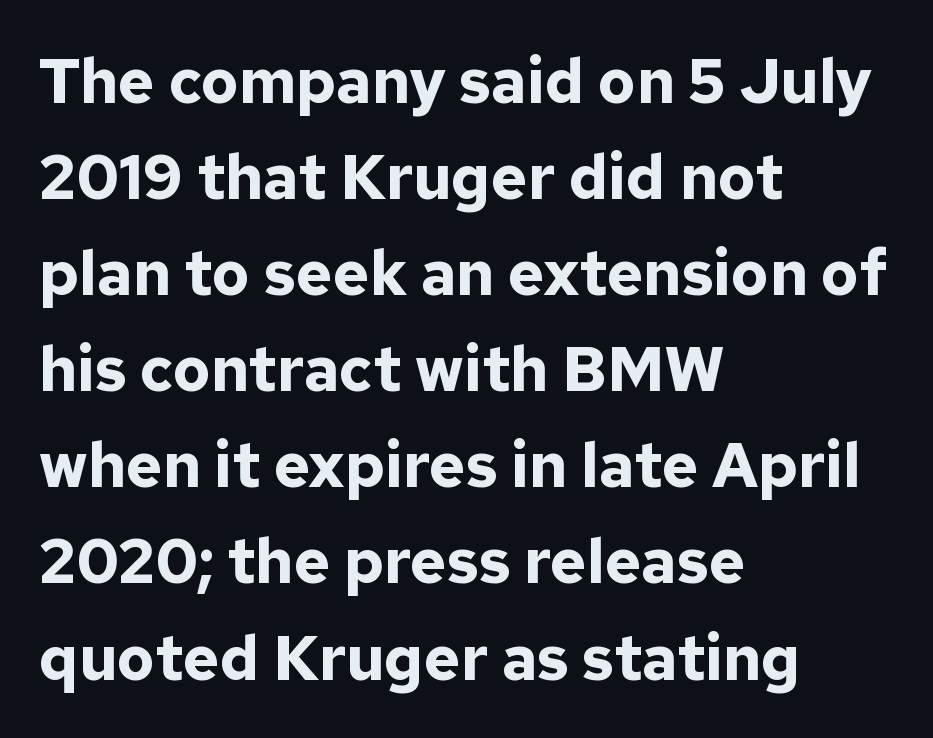
The image shows 62 px bold sans-serif type, upright; set left-aligned, normal line spacing (1.55x), normal letter spacing, not underlined; low stroke contrast and a medium x-height.
